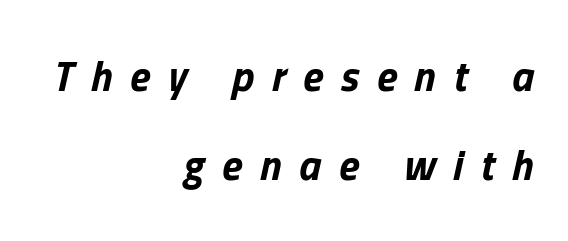
The image shows 42 px bold type, italic (leaning right); set right-aligned, loose line spacing (2.12x), unusually wide letter spacing (+0.42 em), not underlined; low stroke contrast and a medium x-height.
